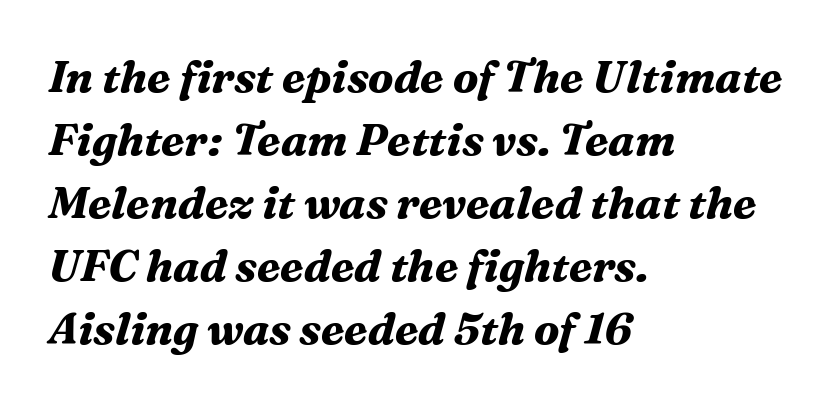
Designer's note — italics engaged. Glyph-to-glyph distance matches everyday printed text. The lines sit at an ordinary, default distance from one another. All the whitespace from short lines collects on the right.
